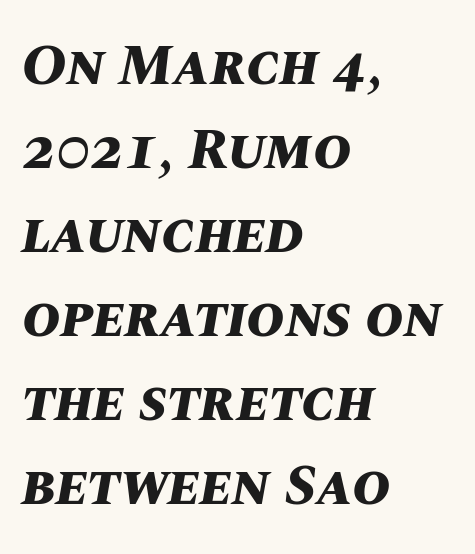
Q: Is the text bold? A: Yes.
Q: Is the text italic (slanted)? A: Yes, it leans right by about 10 degrees.
Q: Is the text underlined? A: No.
Q: How is the paragraph aligned? A: Left-aligned.
Q: Is the spacing between letters normal or unusually wide? A: Normal.
Q: Is the spacing between lines tight, normal or loose? A: Normal.
Q: Width (condensed, normal, or wide)? A: Normal.
Q: Stroke contrast? A: Medium.
Q: x-height? A: Large.
Q: Monospaced? A: No.
